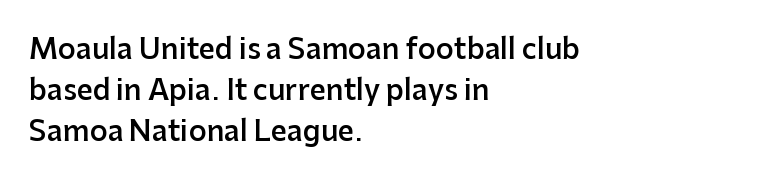
Q: Is the text bold? A: Semi-bold.
Q: Is the text italic (slanted)? A: No, it is upright.
Q: Is the typeface a serif or a sans-serif typeface? A: Sans-serif.
Q: Is the text underlined? A: No.
Q: How is the paragraph aligned? A: Left-aligned.
Q: Is the spacing between letters normal or unusually wide? A: Normal.
Q: Is the spacing between lines tight, normal or loose? A: Normal.
Q: Width (condensed, normal, or wide)? A: Normal.
Q: Stroke contrast? A: Low.
Q: x-height? A: Medium.
Q: Monospaced? A: No.
